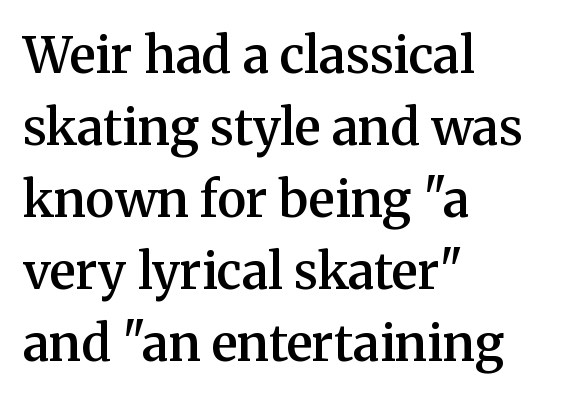
Q: Is the text bold? A: Semi-bold.
Q: Is the text italic (slanted)? A: No, it is upright.
Q: Is the typeface a serif or a sans-serif typeface? A: Serif.
Q: Is the text underlined? A: No.
Q: How is the paragraph aligned? A: Left-aligned.
Q: Is the spacing between letters normal or unusually wide? A: Normal.
Q: Is the spacing between lines tight, normal or loose? A: Normal.
Q: Width (condensed, normal, or wide)? A: Normal.
Q: Stroke contrast? A: Medium.
Q: x-height? A: Medium.
Q: Monospaced? A: No.
